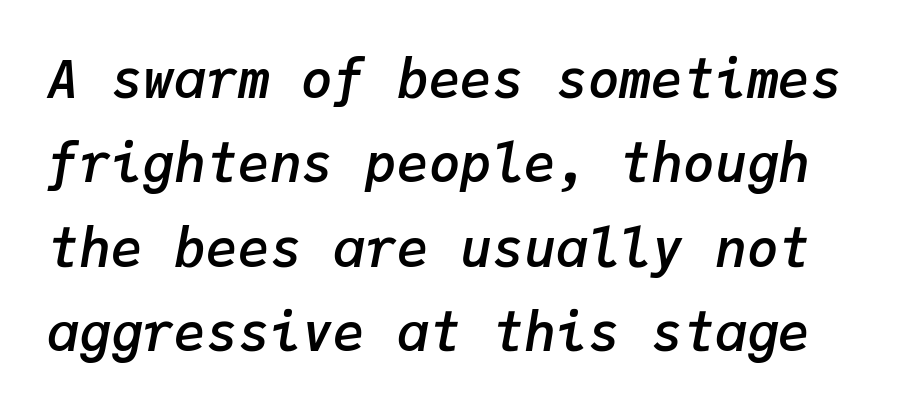
The image shows 53 px semibold type, italic (leaning right), monospaced; set normal line spacing (1.59x), normal letter spacing, not underlined; low stroke contrast and a medium x-height.
